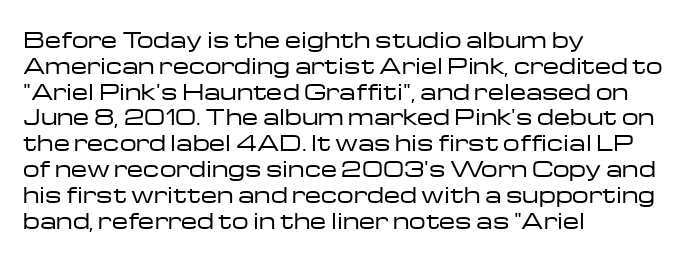
Q: Is the text bold? A: No.
Q: Is the text italic (slanted)? A: No, it is upright.
Q: Is the text underlined? A: No.
Q: How is the paragraph aligned? A: Left-aligned.
Q: Is the spacing between letters normal or unusually wide? A: Normal.
